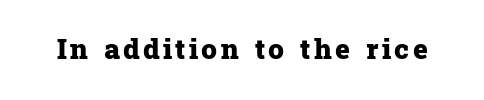
{"serif": "yes", "italic": "no", "bold": "yes", "weight": "heavy", "width": "normal", "stroke_contrast": "low", "x_height": "medium", "monospaced": "no", "underline": "no", "glyph_px": 28}
